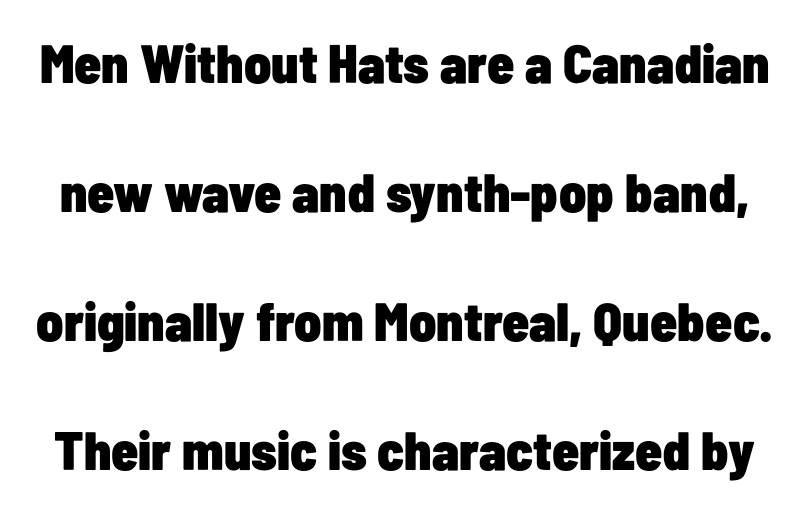
The image shows 54 px heavy, condensed sans-serif type, upright; set loose line spacing (2.39x), normal letter spacing, not underlined; low stroke contrast and a medium x-height.
